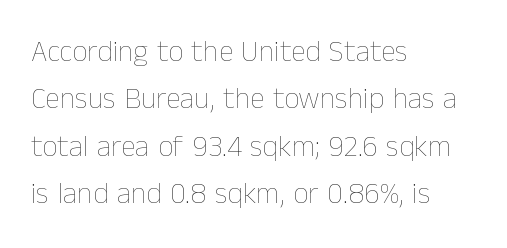
Q: Is the text bold? A: No.
Q: Is the text italic (slanted)? A: No, it is upright.
Q: Is the text underlined? A: No.
Q: How is the paragraph aligned? A: Left-aligned.
Q: Is the spacing between letters normal or unusually wide? A: Normal.
Q: Is the spacing between lines tight, normal or loose? A: Normal.
Q: Width (condensed, normal, or wide)? A: Normal.
Q: Stroke contrast? A: Low.
Q: x-height? A: Medium.
Q: Monospaced? A: No.
